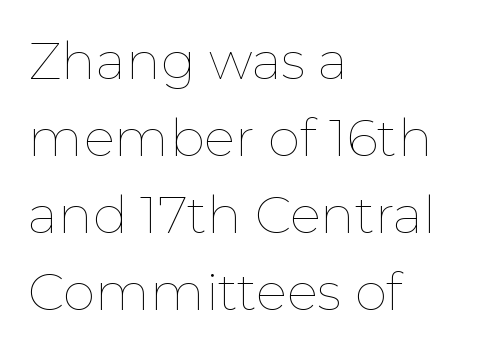
The image shows 52 px thin type, upright; set left-aligned, normal line spacing (1.48x), normal letter spacing, not underlined; low stroke contrast and a medium x-height.
